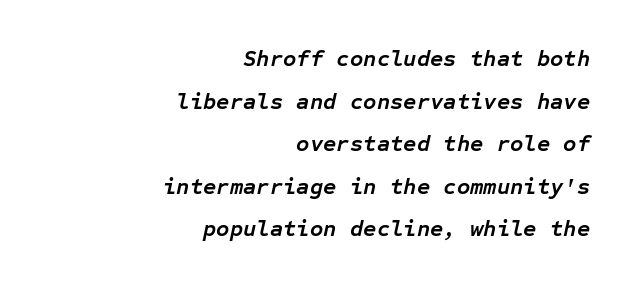
Q: Is the text bold? A: Yes.
Q: Is the text italic (slanted)? A: Yes, it leans right by about 12 degrees.
Q: Is the text underlined? A: No.
Q: How is the paragraph aligned? A: Right-aligned.
Q: Is the spacing between letters normal or unusually wide? A: Normal.
